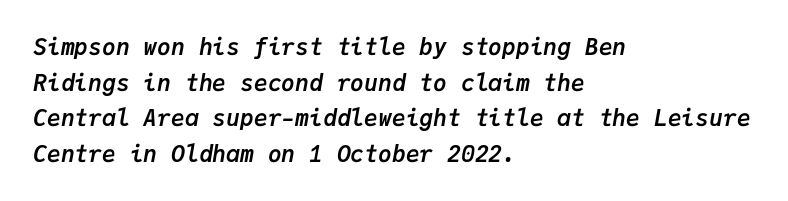
The image shows 23 px bold type, italic (leaning right); set left-aligned, normal line spacing (1.55x), normal letter spacing, not underlined.
